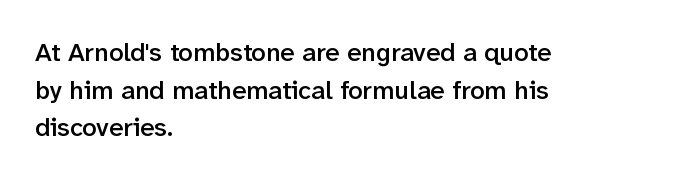
{"italic": "no", "bold": "semi", "underline": "no", "align": "left", "line_spacing": "normal", "line_spacing_ratio": 1.45, "letter_spacing": "normal", "letter_spacing_em": 0.0, "glyph_px": 26}
